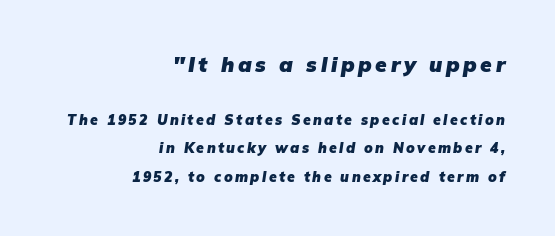
Q: Is the text bold? A: Yes.
Q: Is the text italic (slanted)? A: Yes, it leans right by about 9 degrees.
Q: Is the text underlined? A: No.
Q: How is the paragraph aligned? A: Right-aligned.
Q: Is the spacing between lines tight, normal or loose? A: Loose.
Q: Which block of text is set in a larger size, the first (top) or the second (bottom)? A: The first (top) one.
